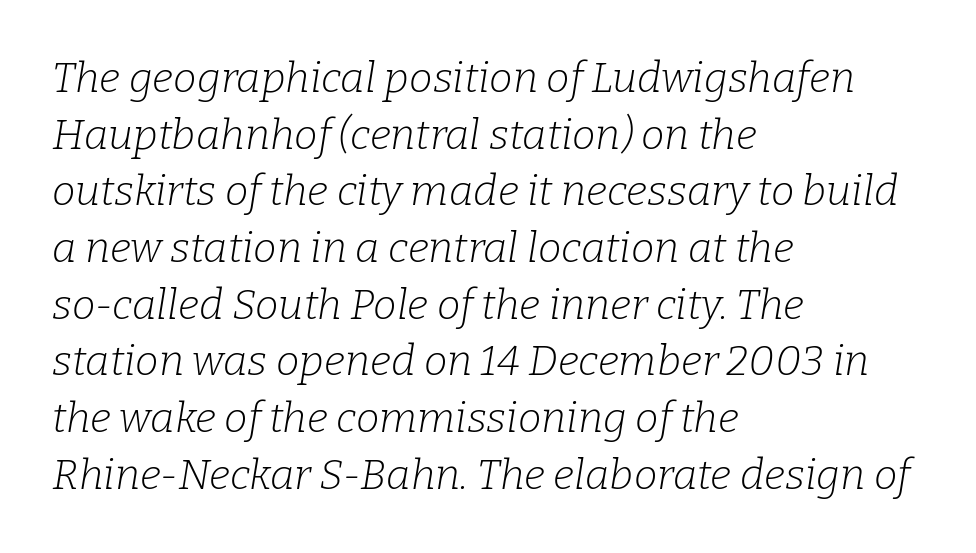
{"serif": "yes", "italic": "yes", "lean": "right", "slant_degrees": 9, "bold": "no", "weight": "light", "width": "normal", "stroke_contrast": "low", "x_height": "medium", "monospaced": "no", "underline": "no", "align": "left", "line_spacing": "normal", "line_spacing_ratio": 1.35, "letter_spacing": "normal", "letter_spacing_em": 0.0, "glyph_px": 42}
